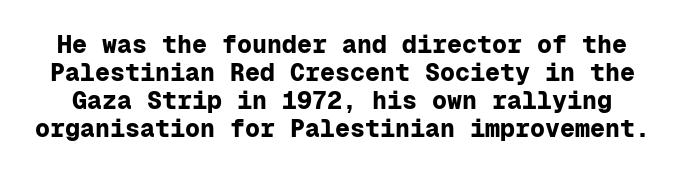
Q: Is the text bold? A: Yes.
Q: Is the text italic (slanted)? A: No, it is upright.
Q: Is the text underlined? A: No.
Q: Is the spacing between letters normal or unusually wide? A: Normal.
Q: Is the spacing between lines tight, normal or loose? A: Tight.
